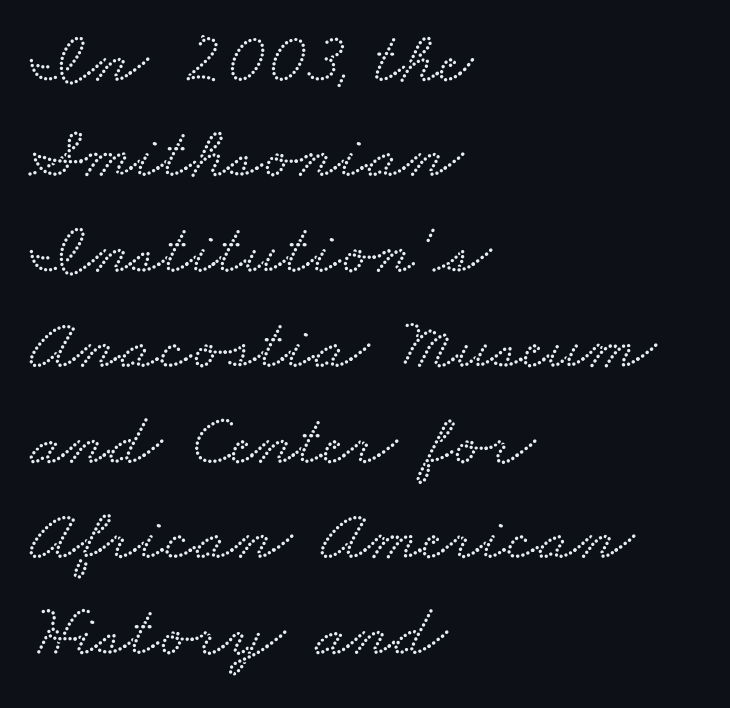
In terms of letterspacing, this is plain default setting. Each new line begins a customary step beneath the previous one. The paragraph has a hard left edge and a soft right edge. Is this a sans? No — the strokes have serifs. Beneath every word, the page is bare.
